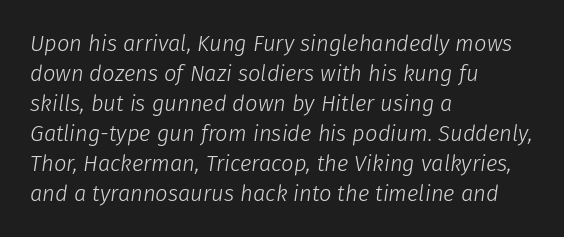
Q: Is the text bold? A: No.
Q: Is the text italic (slanted)? A: Yes, it leans right by about 8 degrees.
Q: Is the text underlined? A: No.
Q: How is the paragraph aligned? A: Left-aligned.
Q: Is the spacing between letters normal or unusually wide? A: Normal.
Q: Is the spacing between lines tight, normal or loose? A: Normal.
